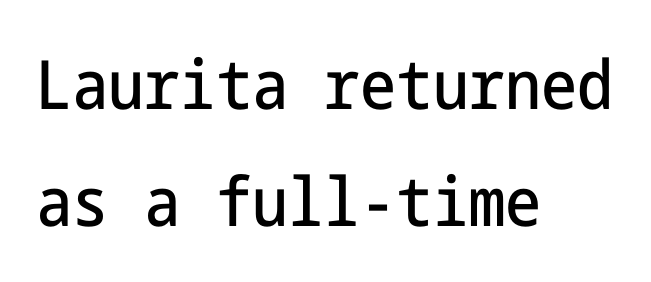
{"serif": "no", "italic": "no", "width": "condensed", "stroke_contrast": "low", "x_height": "medium", "underline": "no", "align": "left", "line_spacing_ratio": 1.72, "letter_spacing": "normal", "letter_spacing_em": 0.0, "glyph_px": 68}
